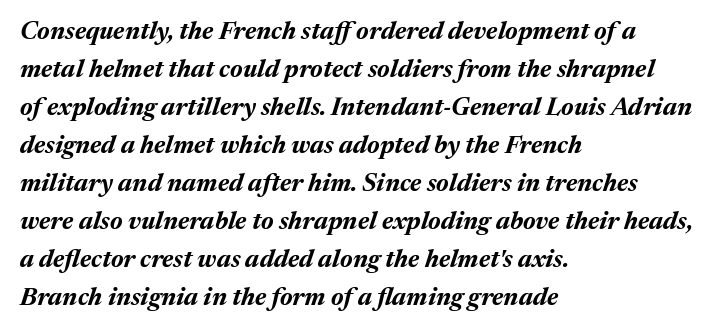
Q: Is the text bold? A: Yes.
Q: Is the text italic (slanted)? A: Yes, it leans right by about 17 degrees.
Q: Is the text underlined? A: No.
Q: How is the paragraph aligned? A: Left-aligned.
Q: Is the spacing between letters normal or unusually wide? A: Normal.
Q: Is the spacing between lines tight, normal or loose? A: Normal.
